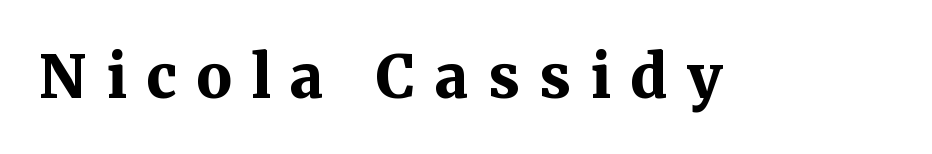
{"serif": "yes", "italic": "no", "bold": "yes", "weight": "bold", "width": "normal", "stroke_contrast": "medium", "x_height": "medium", "monospaced": "no", "underline": "no", "letter_spacing": "wide", "letter_spacing_em": 0.33, "glyph_px": 59}
